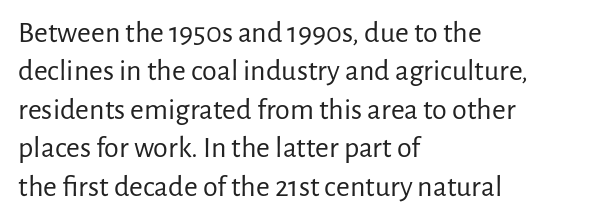
Q: Is the text bold? A: No.
Q: Is the text italic (slanted)? A: No, it is upright.
Q: Is the typeface a serif or a sans-serif typeface? A: Sans-serif.
Q: Is the text underlined? A: No.
Q: How is the paragraph aligned? A: Left-aligned.
Q: Is the spacing between letters normal or unusually wide? A: Normal.
Q: Is the spacing between lines tight, normal or loose? A: Normal.
Q: Width (condensed, normal, or wide)? A: Normal.
Q: Stroke contrast? A: Low.
Q: x-height? A: Medium.
Q: Monospaced? A: No.
